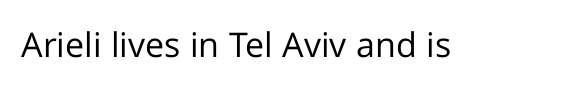
The image shows 34 px regular-weight sans-serif type, upright; set normal letter spacing, not underlined; low stroke contrast and a medium x-height.
